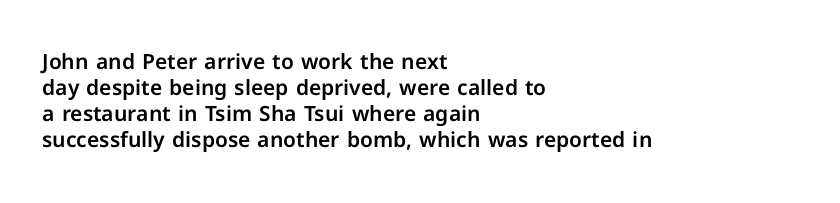
The typesetter chose a ragged-right arrangement here. The type sits square on the baseline with zero lean. There is no visible air inserted between adjacent glyphs. Has an underline been added? It has not.
